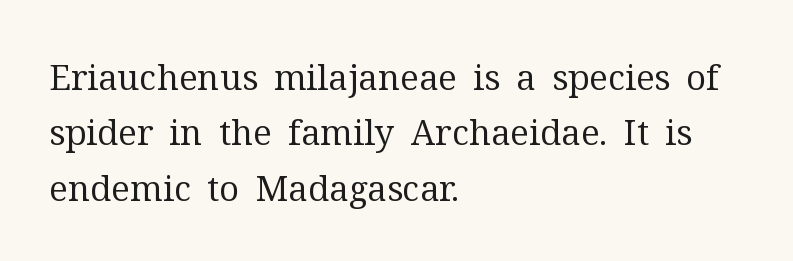
{"serif": "yes", "italic": "no", "bold": "no", "weight": "regular", "width": "normal", "stroke_contrast": "medium", "x_height": "medium", "monospaced": "no", "underline": "no", "align": "left", "line_spacing": "normal", "line_spacing_ratio": 1.58, "letter_spacing": "normal", "letter_spacing_em": 0.0, "glyph_px": 35}
